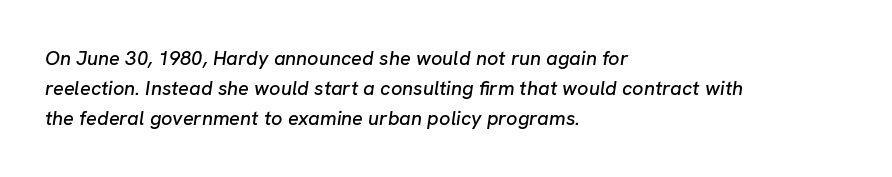
Q: Is the text italic (slanted)? A: Yes, it leans right by about 8 degrees.
Q: Is the text underlined? A: No.
Q: How is the paragraph aligned? A: Left-aligned.
Q: Is the spacing between letters normal or unusually wide? A: Normal.
Q: Is the spacing between lines tight, normal or loose? A: Normal.
